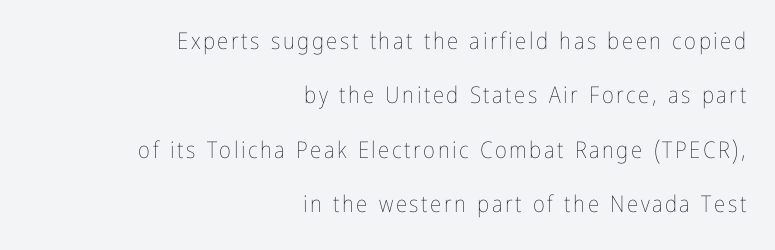
Q: Is the text bold? A: No.
Q: Is the text italic (slanted)? A: No, it is upright.
Q: Is the text underlined? A: No.
Q: How is the paragraph aligned? A: Right-aligned.
Q: Is the spacing between lines tight, normal or loose? A: Loose.
